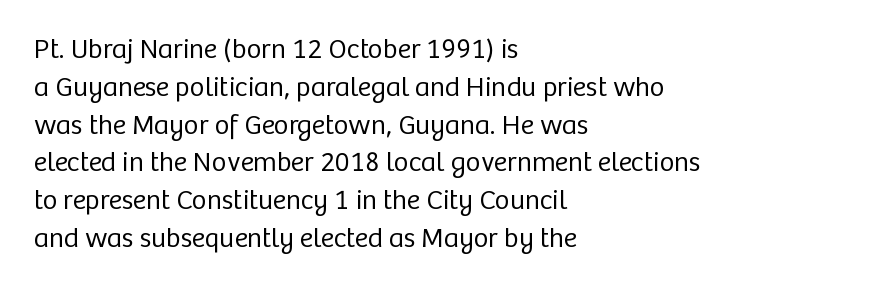
Summary of vertical rhythm: regular, with standard interline spacing. The strip under each line holds only bare page. Is this a fixed-width face? No — the glyphs have proportional, varying widths. What kind of face is this? One without serifs — a sans.
